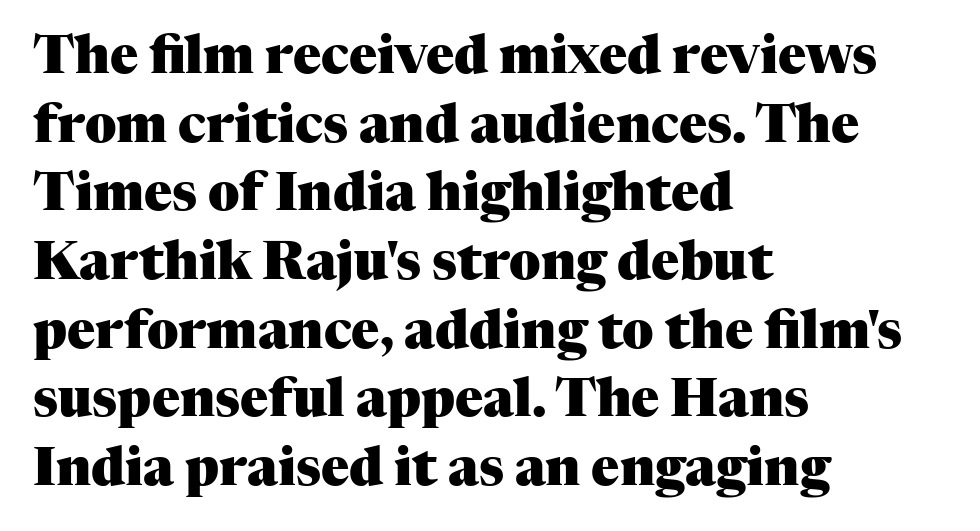
Q: Is the text bold? A: Yes.
Q: Is the text italic (slanted)? A: No, it is upright.
Q: Is the typeface a serif or a sans-serif typeface? A: Serif.
Q: Is the text underlined? A: No.
Q: How is the paragraph aligned? A: Left-aligned.
Q: Is the spacing between letters normal or unusually wide? A: Normal.
Q: Is the spacing between lines tight, normal or loose? A: Normal.
Q: Width (condensed, normal, or wide)? A: Normal.
Q: Stroke contrast? A: Medium.
Q: x-height? A: Medium.
Q: Monospaced? A: No.
